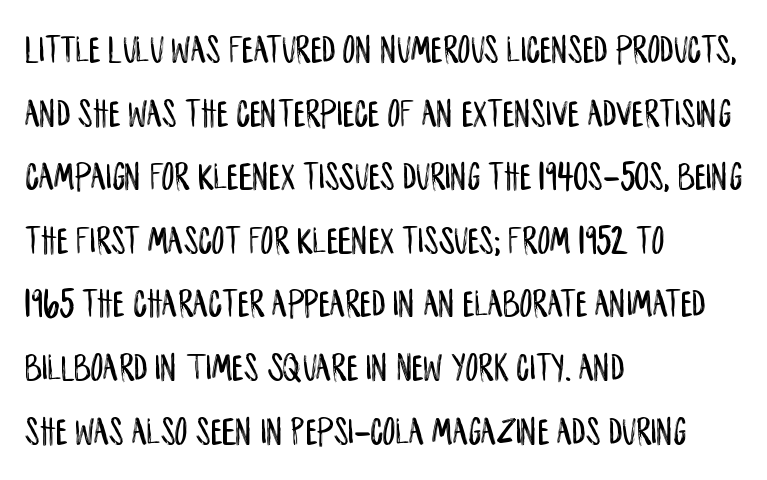
The lines are quadded left. The foot of each line stays bare and open. The specimen reads as upright at a glance. The font family rendered here belongs to the sans-serif group. Regarding leading, the lines here are spaced in the standard way.
